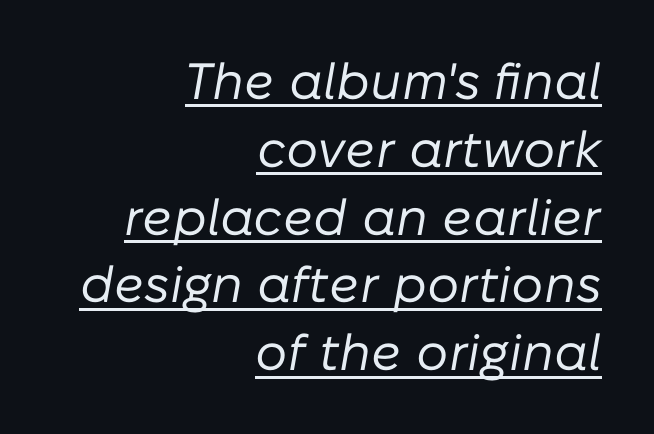
{"italic": "yes", "lean": "right", "slant_degrees": 10, "bold": "no", "weight": "regular", "width": "normal", "stroke_contrast": "low", "x_height": "medium", "monospaced": "no", "underline": "yes", "align": "right", "line_spacing": "normal", "line_spacing_ratio": 1.33, "letter_spacing": "normal", "letter_spacing_em": 0.0, "glyph_px": 51}
